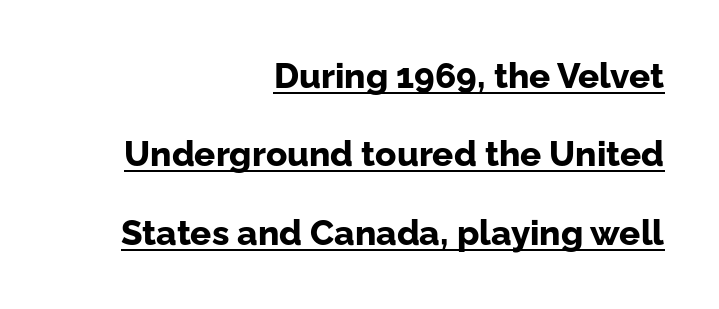
Q: Is the text bold? A: Yes.
Q: Is the text italic (slanted)? A: No, it is upright.
Q: Is the typeface a serif or a sans-serif typeface? A: Sans-serif.
Q: Is the text underlined? A: Yes.
Q: How is the paragraph aligned? A: Right-aligned.
Q: Is the spacing between letters normal or unusually wide? A: Normal.
Q: Is the spacing between lines tight, normal or loose? A: Loose.
Q: Width (condensed, normal, or wide)? A: Normal.
Q: Stroke contrast? A: Low.
Q: x-height? A: Medium.
Q: Monospaced? A: No.
